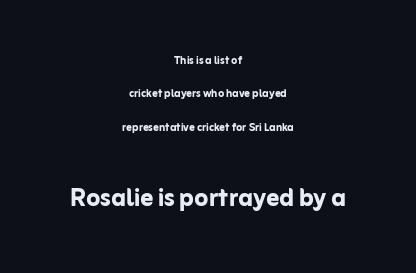
Check under the words: just untouched page. A student would call this center alignment; a typographer would say set centered. In terms of leading, this rendering errs on the spacious side. The face used here is proportionally spaced, like ordinary book or web type.
